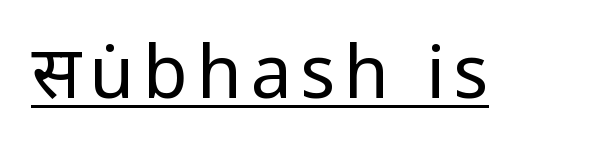
{"serif": "no", "italic": "no", "bold": "no", "weight": "regular", "width": "condensed", "stroke_contrast": "low", "x_height": "large", "monospaced": "no", "underline": "yes", "glyph_px": 73}
